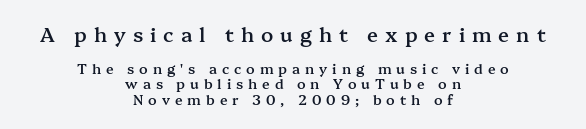
{"italic": "no", "bold": "semi", "underline": "no", "align": "center", "line_spacing": "tight", "line_spacing_ratio": 1.13, "letter_spacing": "wide", "letter_spacing_em": 0.35, "larger_block": "first", "size_ratio": 1.43, "glyph_px": 20}
